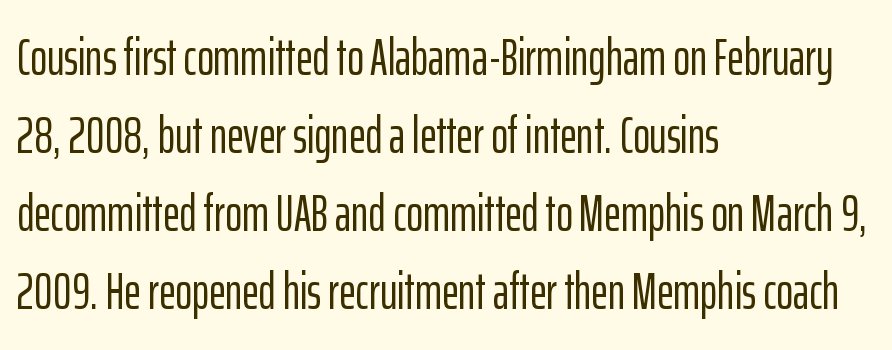
Q: Is the text italic (slanted)? A: No, it is upright.
Q: Is the typeface a serif or a sans-serif typeface? A: Sans-serif.
Q: Is the text underlined? A: No.
Q: How is the paragraph aligned? A: Left-aligned.
Q: Is the spacing between letters normal or unusually wide? A: Normal.
Q: Is the spacing between lines tight, normal or loose? A: Normal.
Q: Width (condensed, normal, or wide)? A: Condensed.
Q: Stroke contrast? A: Low.
Q: x-height? A: Medium.
Q: Monospaced? A: No.
